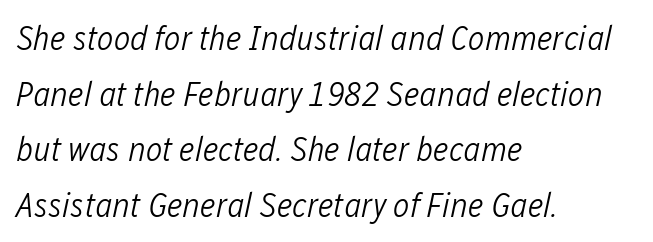
Notice how descenders clear the ascenders below comfortably — that's standard leading. Letters have the restrained weight of plain body copy at most. The rag falls on the right side of this text block. Is this a fixed-width face? No — the glyphs have proportional, varying widths.
